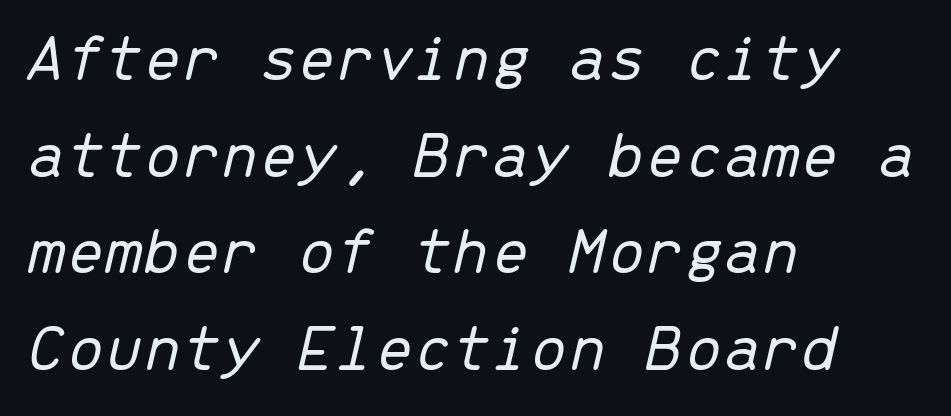
The strokes carry an ordinary text weight at most. Emphasis-style slanted type is in use. Vertical spacing — default. These lines are set flush left with a ragged right edge. A bare baseline throughout the passage.
